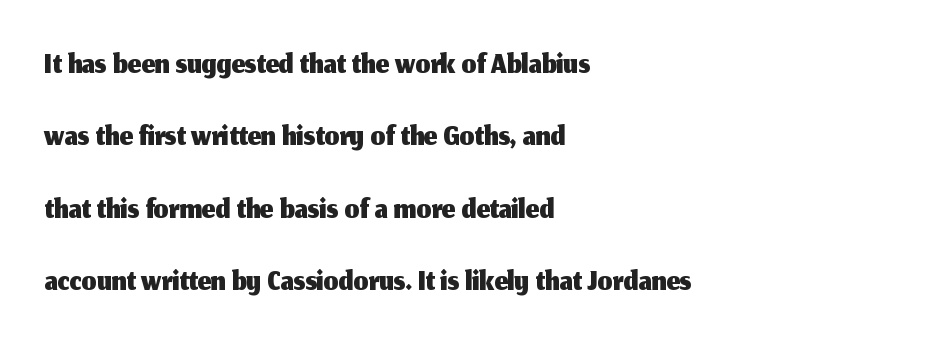
When letters stand straight like this, we call the style roman or upright. Nobody drew a line under any word here. These lines stack with their left ends in a neat column. The designer went with a sans here, leaving each stem footless.
